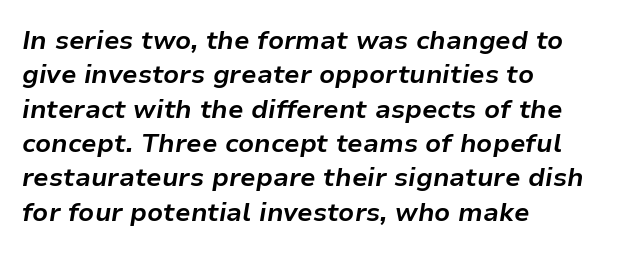
The image shows 26 px bold type, italic (leaning right); set left-aligned, normal line spacing (1.32x), normal letter spacing, not underlined.
